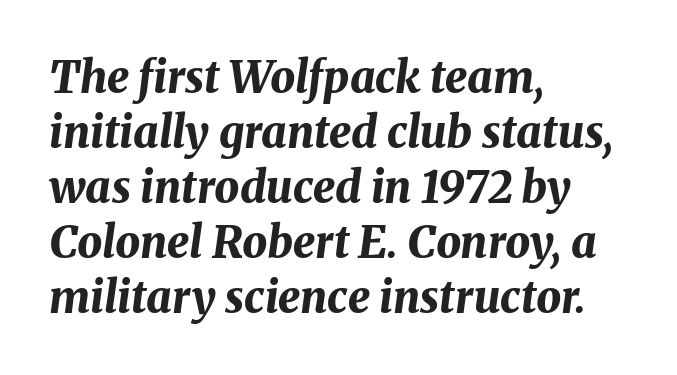
Q: Is the text bold? A: Yes.
Q: Is the text italic (slanted)? A: Yes, it leans right by about 8 degrees.
Q: Is the text underlined? A: No.
Q: How is the paragraph aligned? A: Left-aligned.
Q: Is the spacing between letters normal or unusually wide? A: Normal.
Q: Is the spacing between lines tight, normal or loose? A: Normal.
Q: Width (condensed, normal, or wide)? A: Normal.
Q: Stroke contrast? A: Medium.
Q: x-height? A: Medium.
Q: Monospaced? A: No.
